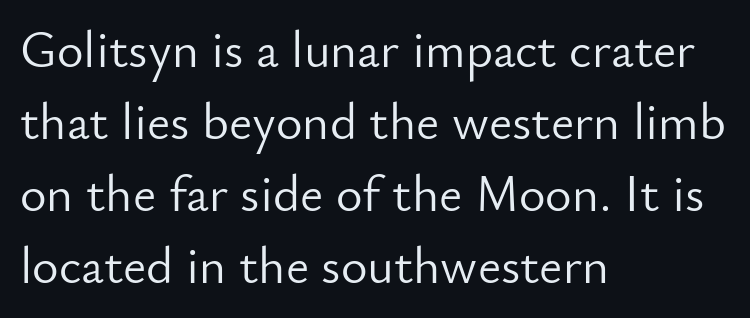
Q: Is the text bold? A: No.
Q: Is the text italic (slanted)? A: No, it is upright.
Q: Is the typeface a serif or a sans-serif typeface? A: Sans-serif.
Q: Is the text underlined? A: No.
Q: How is the paragraph aligned? A: Left-aligned.
Q: Is the spacing between letters normal or unusually wide? A: Normal.
Q: Is the spacing between lines tight, normal or loose? A: Normal.
Q: Width (condensed, normal, or wide)? A: Normal.
Q: Stroke contrast? A: Low.
Q: x-height? A: Small.
Q: Monospaced? A: No.
